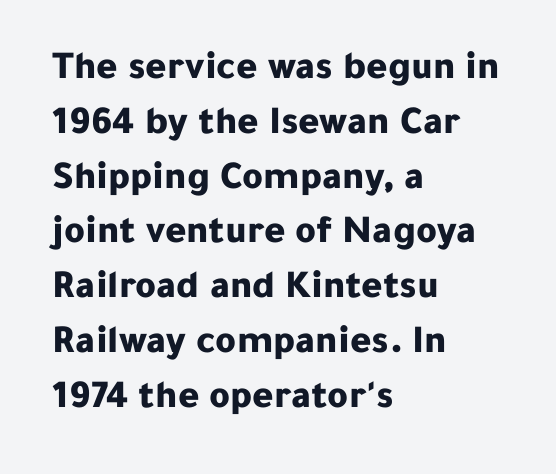
{"serif": "no", "italic": "no", "bold": "yes", "weight": "bold", "width": "normal", "stroke_contrast": "low", "x_height": "medium", "monospaced": "no", "underline": "no", "align": "left", "line_spacing": "normal", "line_spacing_ratio": 1.37, "letter_spacing": "normal", "letter_spacing_em": 0.0, "glyph_px": 40}
